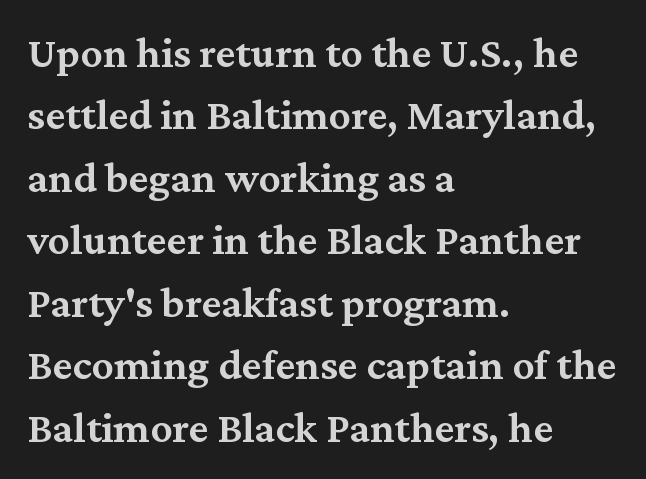
Rendered with straight, roman letterforms. Check under the words: just untouched page. Weight: semibold (demi). A student would call this left alignment; a typographer would say flush left, rag right. The passage shown is typed in a proportional face where columns would drift.
